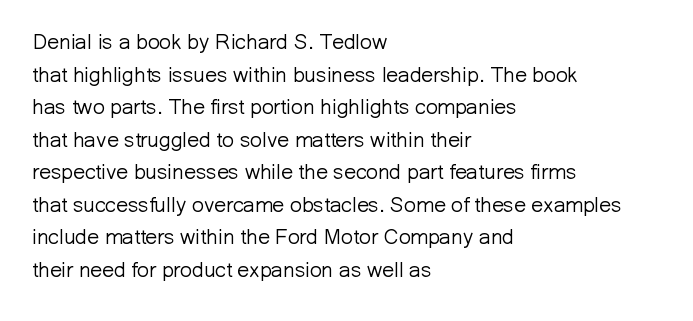
{"italic": "no", "bold": "no", "underline": "no", "align": "left", "line_spacing": "normal", "line_spacing_ratio": 1.55, "letter_spacing": "normal", "letter_spacing_em": 0.0, "glyph_px": 21}
